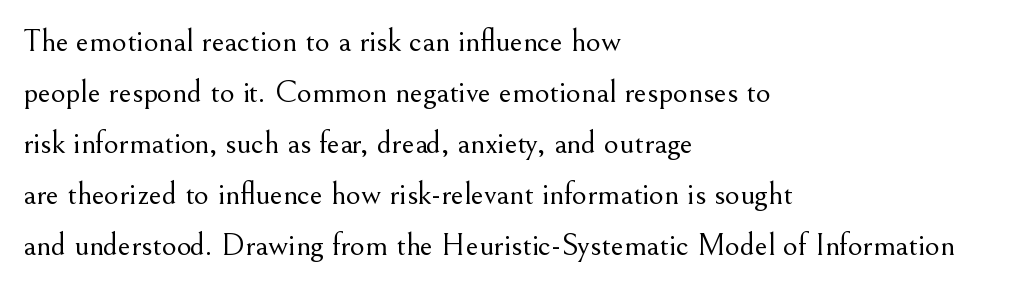
The passage shown is typed in a proportional face where columns would drift. Quick note: interline space is typical. Tracking here is standard; glyphs follow each other at the usual distance. Tall strokes in this sample are plumb rather than angled. A student would call this left alignment; a typographer would say flush left, rag right.
